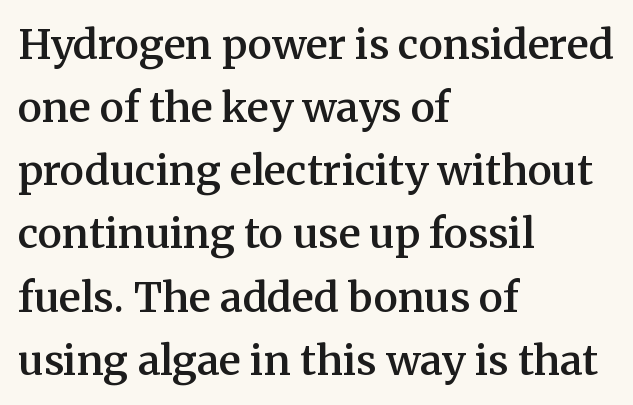
The image shows 41 px semibold serif type, upright; set left-aligned, normal line spacing (1.54x), normal letter spacing, not underlined; medium stroke contrast and a medium x-height.
